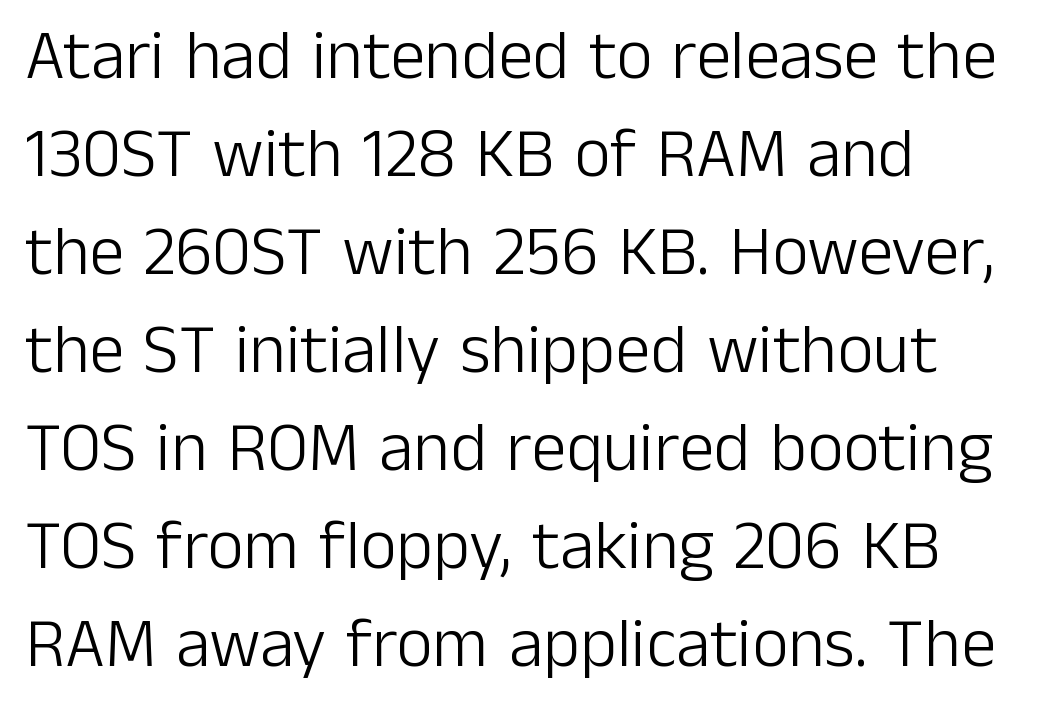
Notice how the passage keeps a crisp vertical edge on the left only. The type sits square on the baseline with zero lean. The weight tops out at a normal text grade. Letterform terminals end flat and unadorned throughout the passage. In terms of leading, this rendering sits right in the middle. The foot of each line stays bare and open.
